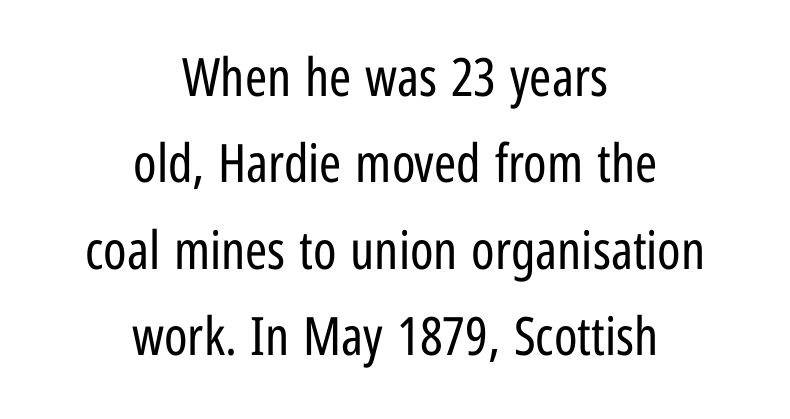
{"serif": "no", "italic": "no", "bold": "no", "weight": "regular", "width": "condensed", "stroke_contrast": "low", "x_height": "medium", "monospaced": "no", "underline": "no", "align": "center", "line_spacing": "normal", "line_spacing_ratio": 1.63, "letter_spacing": "normal", "letter_spacing_em": 0.0, "glyph_px": 53}
